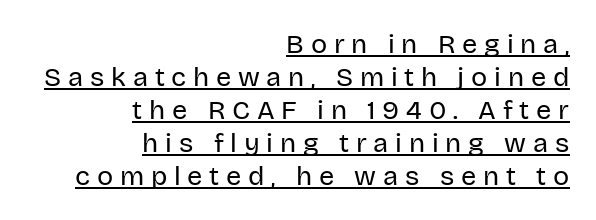
{"italic": "no", "bold": "no", "underline": "yes", "align": "right", "line_spacing_ratio": 1.22, "letter_spacing": "wide", "letter_spacing_em": 0.25, "glyph_px": 27}
